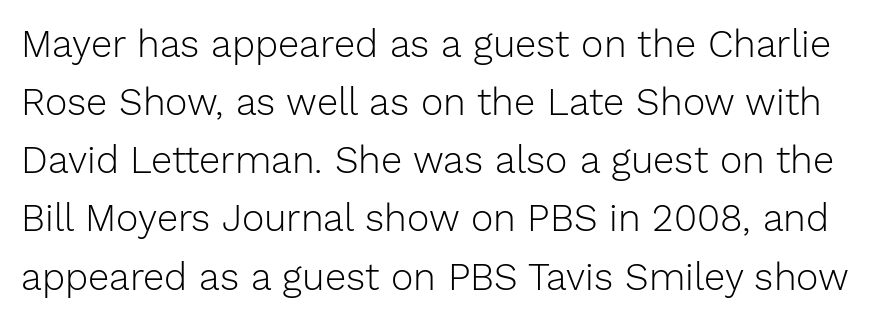
Q: Is the text bold? A: No.
Q: Is the text italic (slanted)? A: No, it is upright.
Q: Is the typeface a serif or a sans-serif typeface? A: Sans-serif.
Q: Is the text underlined? A: No.
Q: Is the spacing between letters normal or unusually wide? A: Normal.
Q: Is the spacing between lines tight, normal or loose? A: Normal.
Q: Width (condensed, normal, or wide)? A: Normal.
Q: Stroke contrast? A: Low.
Q: x-height? A: Medium.
Q: Monospaced? A: No.
